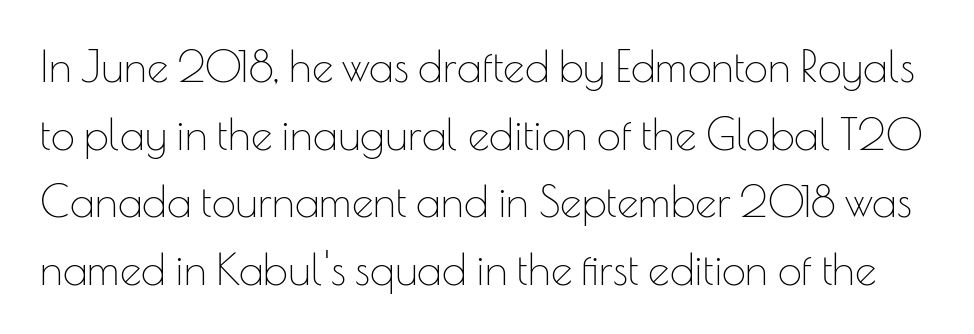
The image shows 43 px thin sans-serif type, upright; set normal line spacing (1.57x), normal letter spacing, not underlined; low stroke contrast and a small x-height.
